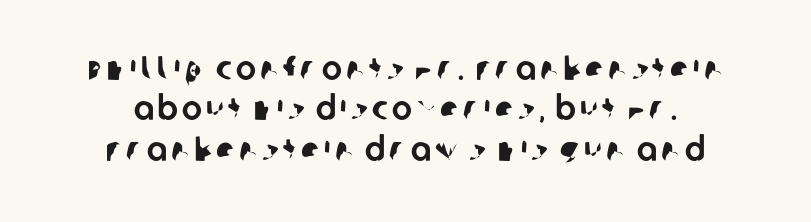
The image shows 34 px sans-serif type; set centered, line spacing 1.19x, not underlined; low stroke contrast and a large x-height.
